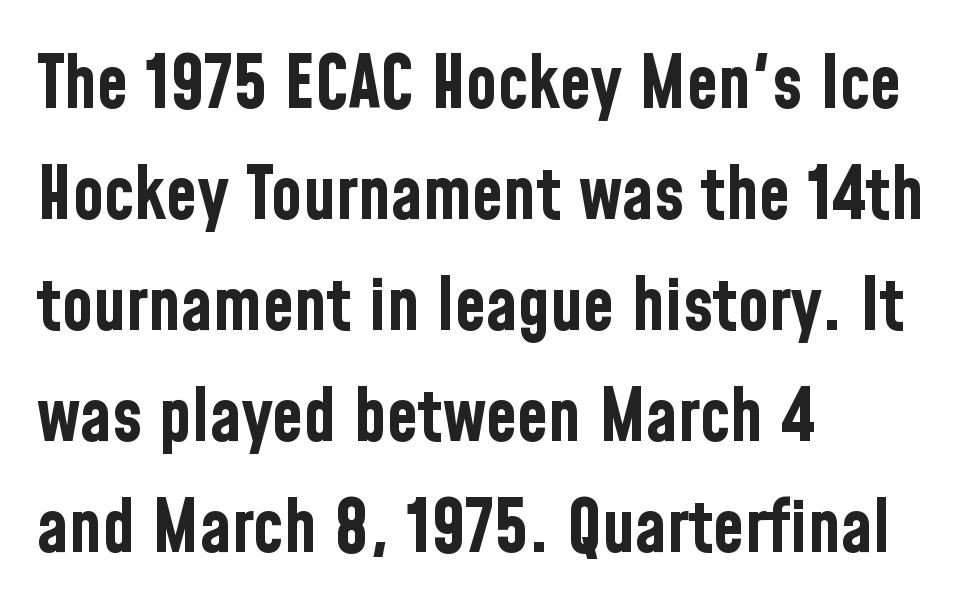
{"serif": "no", "italic": "no", "bold": "yes", "weight": "bold", "width": "condensed", "stroke_contrast": "low", "x_height": "medium", "monospaced": "no", "underline": "no", "align": "left", "line_spacing": "normal", "line_spacing_ratio": 1.54, "letter_spacing": "normal", "letter_spacing_em": 0.0, "glyph_px": 72}
